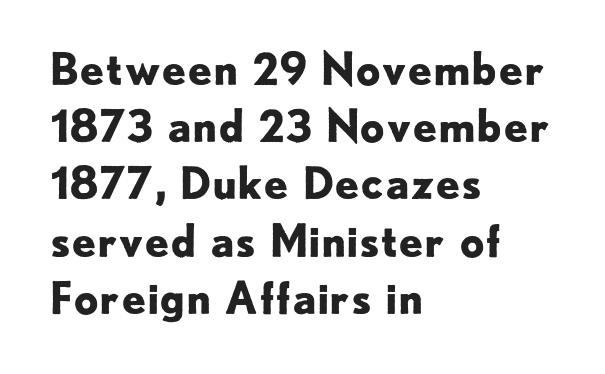
{"serif": "no", "italic": "no", "bold": "yes", "weight": "bold", "width": "normal", "stroke_contrast": "low", "x_height": "small", "monospaced": "no", "underline": "no", "align": "left", "line_spacing": "normal", "line_spacing_ratio": 1.3, "letter_spacing": "normal", "letter_spacing_em": 0.0, "glyph_px": 44}
